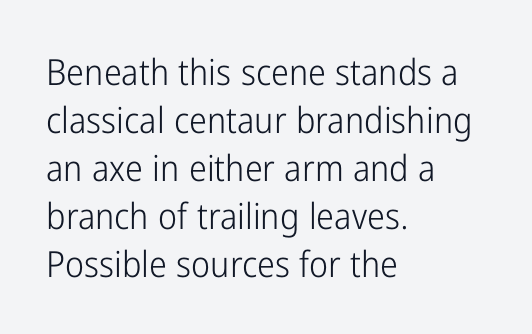
Type style note: lacks serifs. The rendering uses natural spacing where letterforms have individual widths. Rows of type keep a routine distance in the vertical direction. The strip under each line holds only bare page. The weight tops out at a normal text grade.
